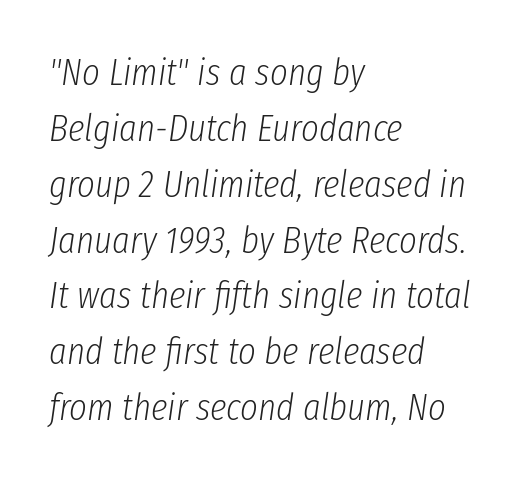
{"italic": "yes", "lean": "right", "slant_degrees": 8, "bold": "no", "weight": "light", "width": "condensed", "stroke_contrast": "low", "x_height": "medium", "monospaced": "no", "underline": "no", "align": "left", "line_spacing": "normal", "line_spacing_ratio": 1.47, "letter_spacing": "normal", "letter_spacing_em": 0.0, "glyph_px": 38}
